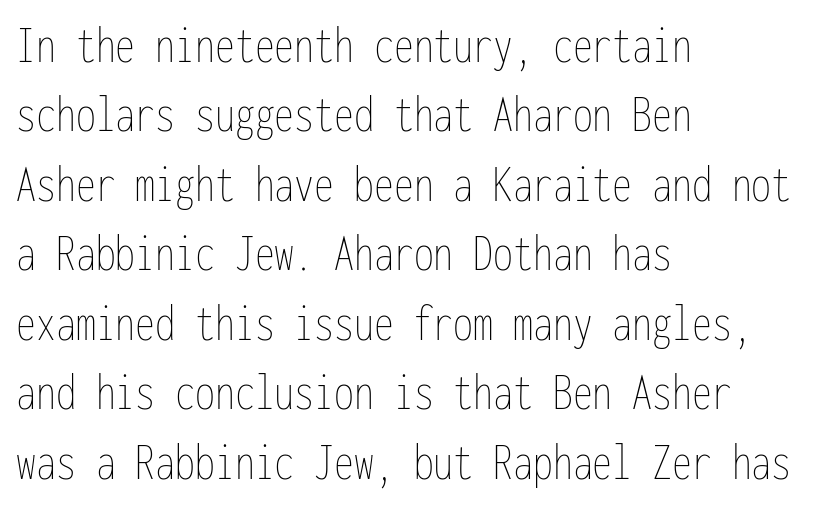
{"italic": "no", "bold": "no", "weight": "thin", "width": "condensed", "stroke_contrast": "low", "x_height": "medium", "monospaced": "yes", "underline": "no", "align": "left", "line_spacing": "normal", "line_spacing_ratio": 1.31, "letter_spacing": "normal", "letter_spacing_em": 0.0, "glyph_px": 53}
